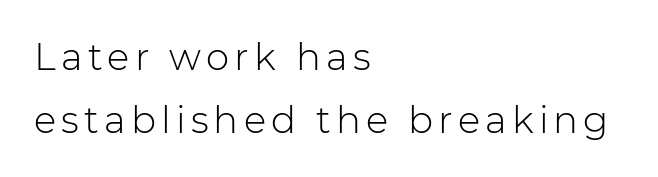
{"serif": "no", "italic": "no", "bold": "no", "weight": "light", "width": "normal", "stroke_contrast": "low", "x_height": "medium", "monospaced": "no", "underline": "no", "align": "left", "line_spacing": "normal", "line_spacing_ratio": 1.69, "glyph_px": 37}
